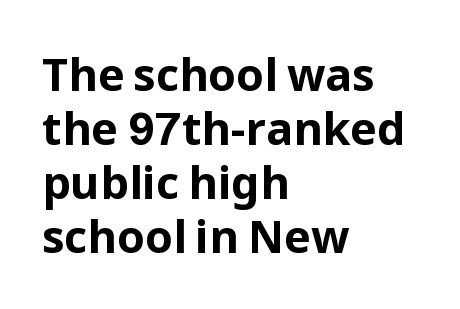
The image shows 45 px bold sans-serif type, upright; set left-aligned, line spacing 1.2x, normal letter spacing, not underlined; low stroke contrast and a medium x-height.
